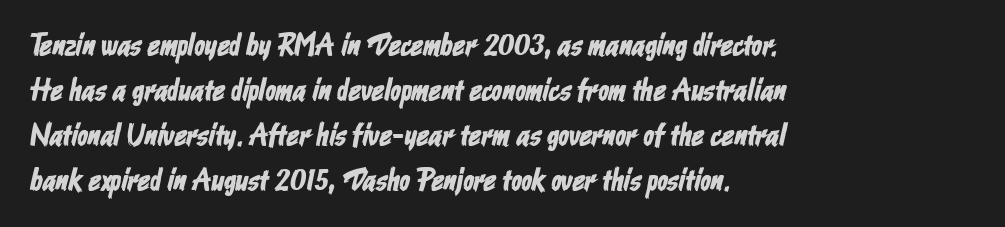
{"serif": "no", "width": "condensed", "stroke_contrast": "low", "x_height": "medium", "monospaced": "no", "underline": "no", "align": "left", "line_spacing": "normal", "line_spacing_ratio": 1.45, "letter_spacing": "normal", "letter_spacing_em": 0.0, "glyph_px": 31}
